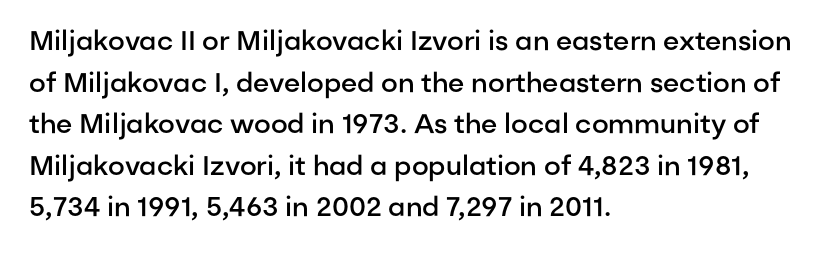
The foot of each line stays bare and open. Teacher's note: observe the even left margin — that is flush-left alignment. Summary of vertical rhythm: regular, with standard interline spacing. The typesetting leans somewhat heavy: a semibold. The lettering stays uniformly vertical, giving the passage a roman look.
